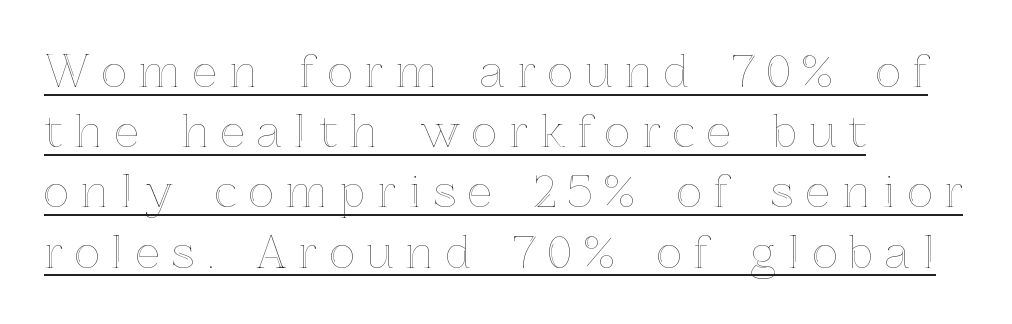
{"italic": "no", "width": "normal", "x_height": "medium", "monospaced": "no", "underline": "yes", "align": "left", "line_spacing": "normal", "line_spacing_ratio": 1.4, "letter_spacing": "wide", "letter_spacing_em": 0.29, "glyph_px": 43}
